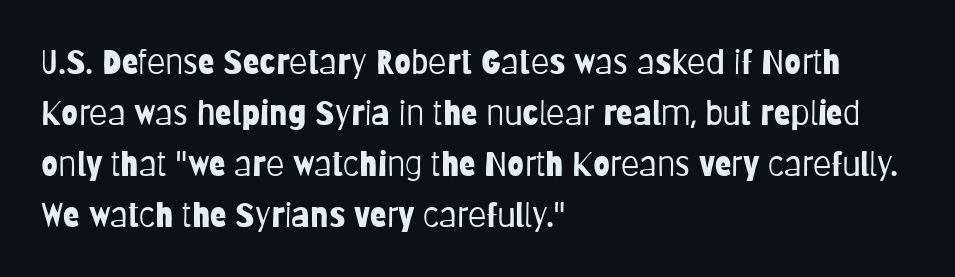
Q: Is the text bold? A: No.
Q: Is the text italic (slanted)? A: No, it is upright.
Q: Is the typeface a serif or a sans-serif typeface? A: Sans-serif.
Q: Is the text underlined? A: No.
Q: How is the paragraph aligned? A: Left-aligned.
Q: Is the spacing between letters normal or unusually wide? A: Normal.
Q: Is the spacing between lines tight, normal or loose? A: Normal.
Q: Width (condensed, normal, or wide)? A: Condensed.
Q: Stroke contrast? A: Low.
Q: x-height? A: Large.
Q: Monospaced? A: No.
